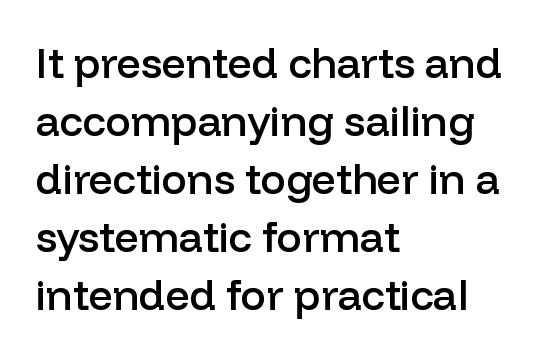
{"serif": "no", "italic": "no", "bold": "semi", "weight": "semibold", "width": "normal", "stroke_contrast": "low", "x_height": "medium", "monospaced": "no", "underline": "no", "align": "left", "line_spacing": "normal", "line_spacing_ratio": 1.38, "letter_spacing": "normal", "letter_spacing_em": 0.0, "glyph_px": 42}
